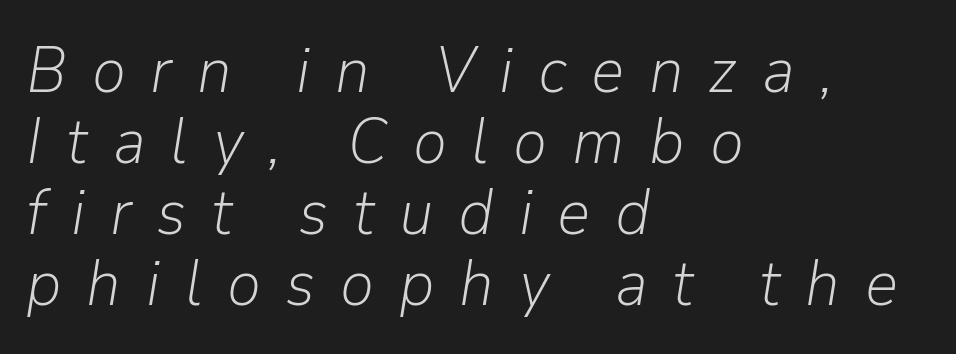
The image shows 65 px light type, italic (leaning right); set left-aligned, tight line spacing (1.09x), unusually wide letter spacing (+0.38 em), not underlined; low stroke contrast and a medium x-height.
